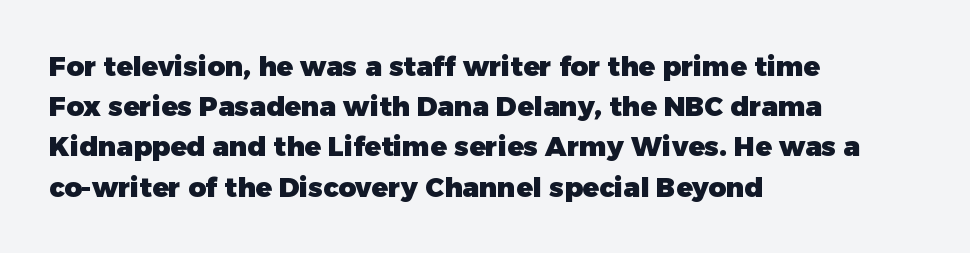
The rag falls on the right side of this text block. The axis of the letterforms is exactly vertical. Descender tails drop into unmarked territory. Inter-character spacing is left at the font's built-in metrics. Heavy, bold letterforms.
